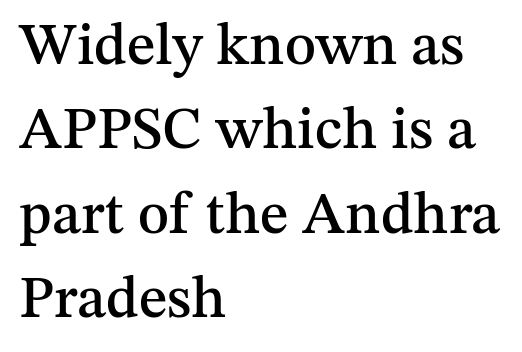
The image shows 59 px serif type, upright; set left-aligned, normal line spacing (1.43x), normal letter spacing, not underlined; medium stroke contrast and a medium x-height.
